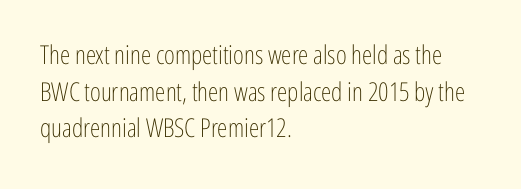
Q: Is the text bold? A: No.
Q: Is the text italic (slanted)? A: No, it is upright.
Q: Is the text underlined? A: No.
Q: How is the paragraph aligned? A: Left-aligned.
Q: Is the spacing between letters normal or unusually wide? A: Normal.
Q: Is the spacing between lines tight, normal or loose? A: Normal.
